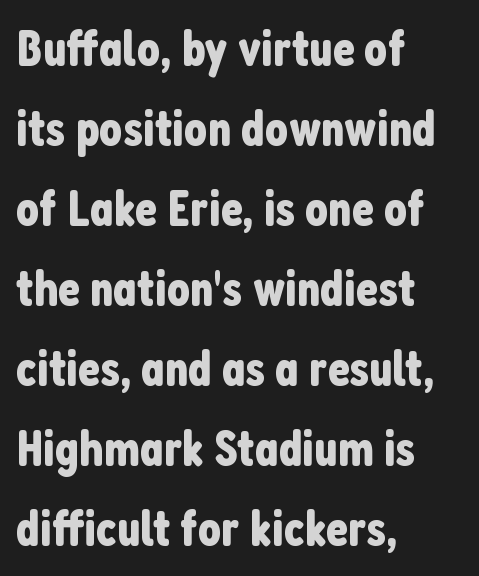
Honestly, there is no underline to notice here at all. The tracking reads as untouched default to a designer's eye. Reading down the column, the eye jumps a familiar distance to each next line. The lettering holds an erect, upright posture throughout.
